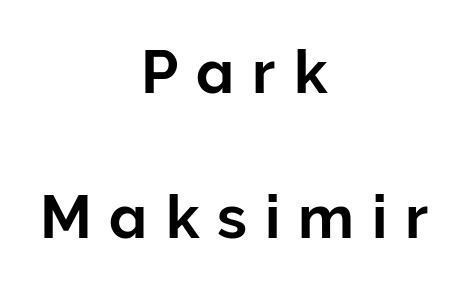
The image shows 60 px sans-serif type, upright; set centered, loose line spacing (2.42x), unusually wide letter spacing (+0.3 em), not underlined; low stroke contrast and a medium x-height.
